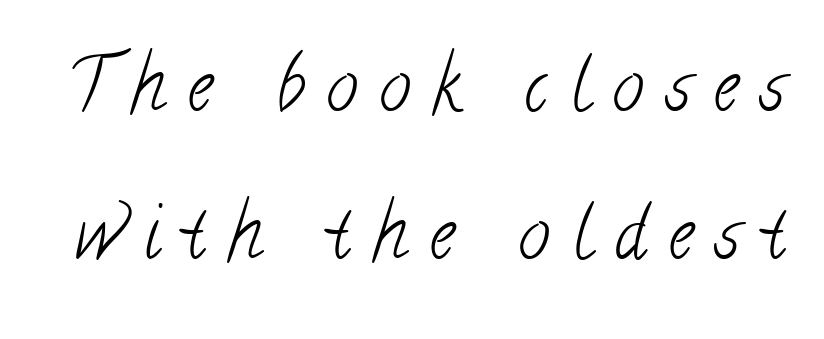
The image shows 71 px light, condensed serif type; set loose line spacing (2.09x), unusually wide letter spacing (+0.31 em), not underlined; low stroke contrast and a small x-height.
